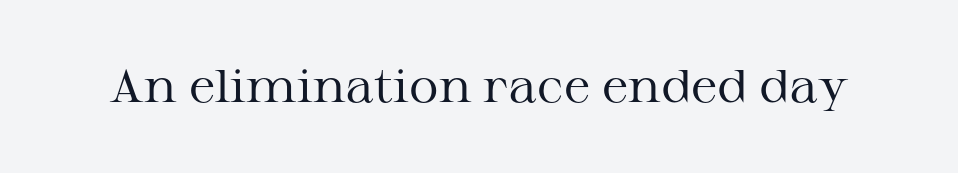
Q: Is the text bold? A: No.
Q: Is the text italic (slanted)? A: No, it is upright.
Q: Is the typeface a serif or a sans-serif typeface? A: Serif.
Q: Is the text underlined? A: No.
Q: Is the spacing between letters normal or unusually wide? A: Normal.
Q: Width (condensed, normal, or wide)? A: Wide.
Q: Stroke contrast? A: Medium.
Q: x-height? A: Medium.
Q: Monospaced? A: No.
